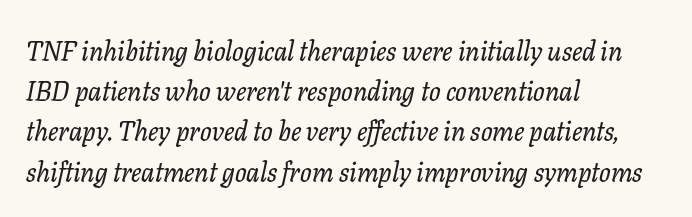
{"italic": "yes", "lean": "right", "slant_degrees": 11, "underline": "no", "align": "left", "line_spacing": "normal", "line_spacing_ratio": 1.49, "letter_spacing": "normal", "letter_spacing_em": 0.0, "glyph_px": 27}
